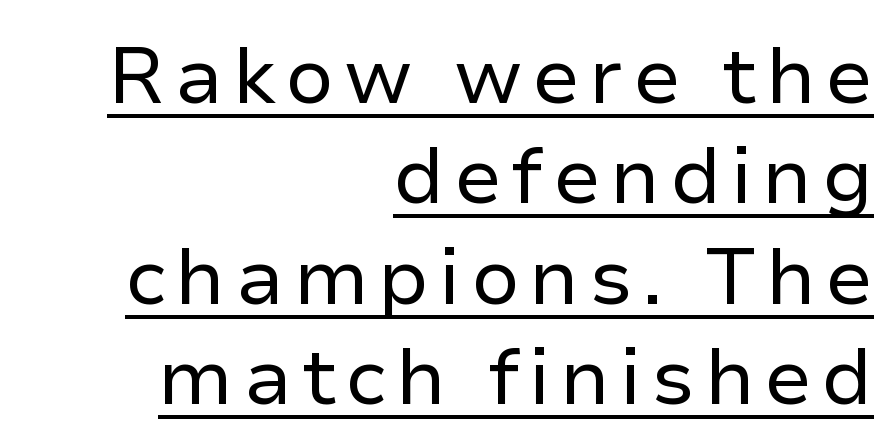
The lettering holds an erect, upright posture throughout. The characters are drawn with everyday or finer stroke widths. Notice how the passage keeps a crisp vertical edge on the right only. Here the designer chose a conventional face with non-uniform glyph widths.
